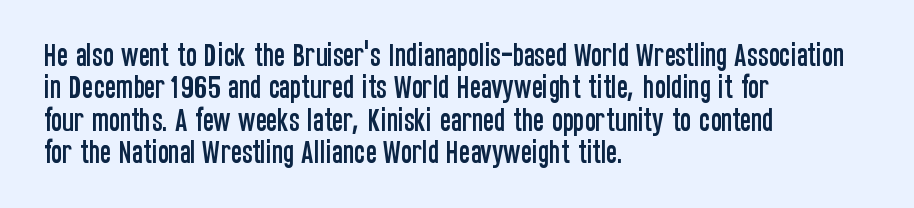
Q: Is the text italic (slanted)? A: No, it is upright.
Q: Is the text underlined? A: No.
Q: How is the paragraph aligned? A: Left-aligned.
Q: Is the spacing between letters normal or unusually wide? A: Normal.
Q: Is the spacing between lines tight, normal or loose? A: Normal.
